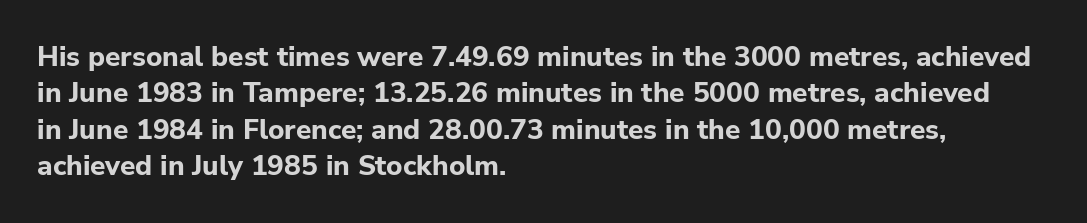
{"serif": "no", "italic": "no", "bold": "yes", "weight": "bold", "width": "normal", "stroke_contrast": "low", "x_height": "medium", "monospaced": "no", "underline": "no", "align": "left", "line_spacing": "normal", "line_spacing_ratio": 1.3, "letter_spacing": "normal", "letter_spacing_em": 0.0, "glyph_px": 28}
